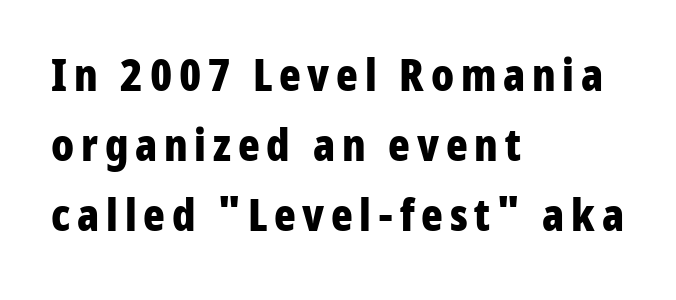
Spacing verdict: proportional, widths tailored to each character. Unlike a traditional serif, this face leaves its strokes unadorned. It's the straight-up-and-down kind of type. Words float on clear page, feet unadorned.
